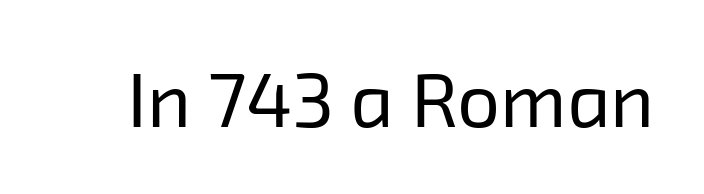
Descenders are the only things crossing below the line. What kind of face is this? One without serifs — a sans. Think standard paragraph weight, or any step lighter than that. The face used here is proportionally spaced, like ordinary book or web type. Glyph-to-glyph distance matches everyday printed text.
